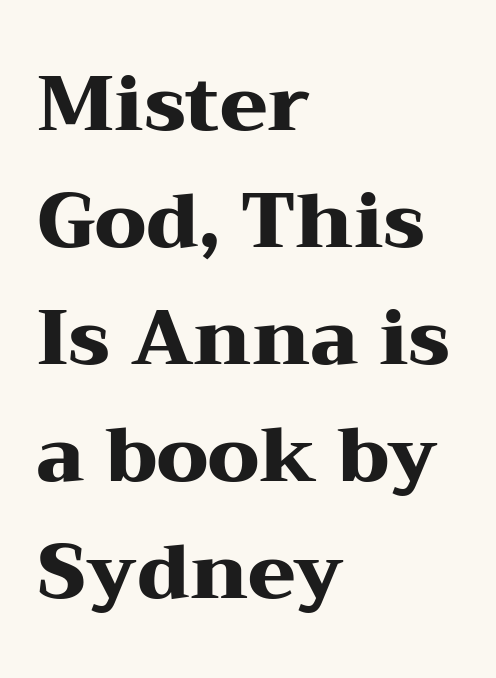
Chunky letters — that's bold for sure. Quick note: underline off. In terms of letterspacing, this is plain default setting. Each line starts at the same left margin while the right side varies. The face used here is seriffed, in the tradition of book romans. Italic? Not at all — the glyphs are vertical.
